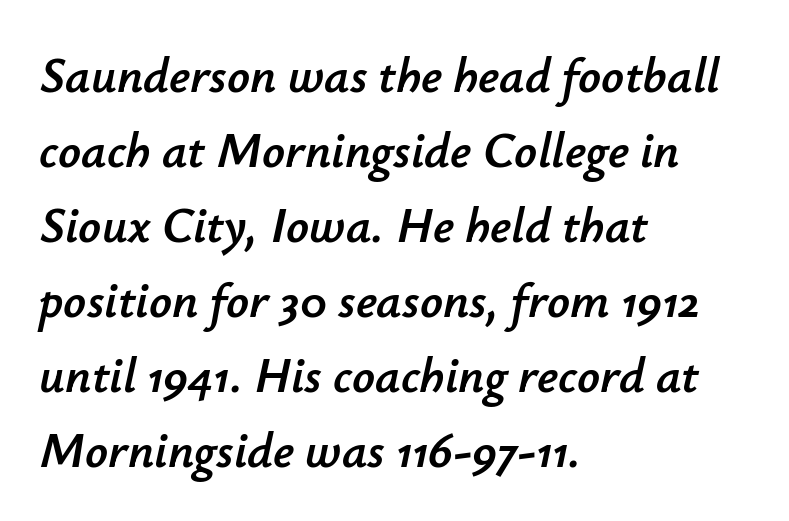
The image shows 50 px text type, italic (leaning right); set left-aligned, normal line spacing (1.5x), normal letter spacing, not underlined; low stroke contrast and a small x-height.
